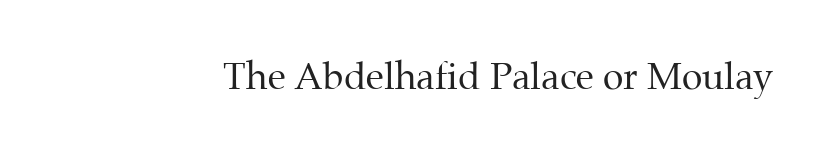
{"serif": "yes", "italic": "no", "bold": "no", "weight": "regular", "width": "normal", "stroke_contrast": "medium", "x_height": "medium", "monospaced": "no", "underline": "no", "letter_spacing": "normal", "letter_spacing_em": 0.0, "glyph_px": 37}
